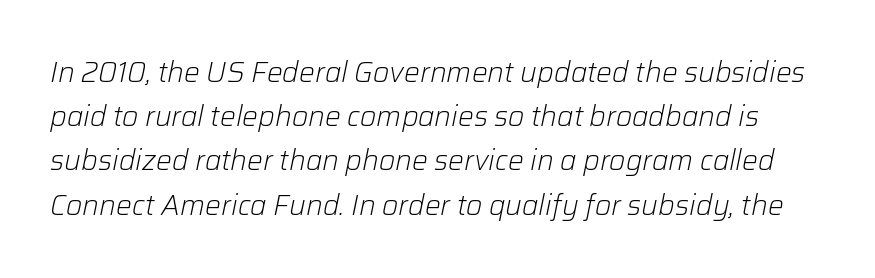
A quiet, ordinary-to-light weight characterises the typeface. Vertical spacing — default. Here the designer chose a conventional face with non-uniform glyph widths. Tracking value appears to be zero — textbook default spacing.
